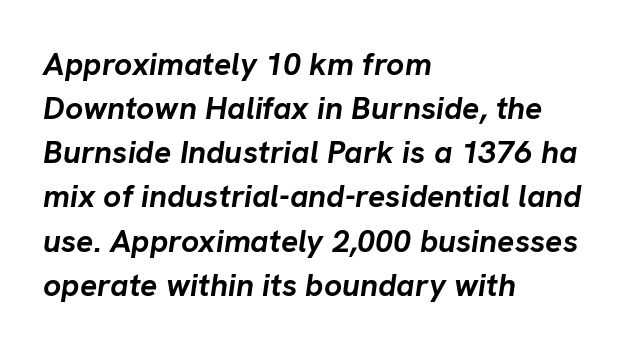
{"italic": "yes", "lean": "right", "slant_degrees": 8, "bold": "yes", "weight": "semibold", "width": "normal", "stroke_contrast": "low", "x_height": "medium", "monospaced": "no", "underline": "no", "align": "left", "line_spacing": "normal", "line_spacing_ratio": 1.38, "letter_spacing": "normal", "letter_spacing_em": 0.0, "glyph_px": 32}
